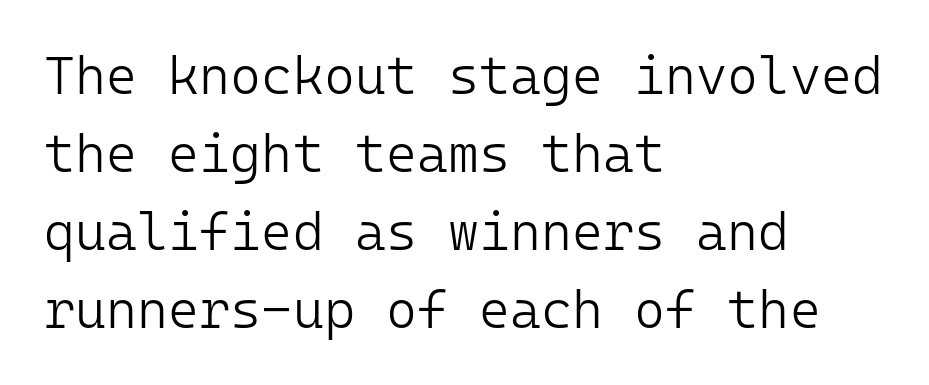
Leading: standard. The letters stand upright; this is a roman face. The passage shown is typed in a monospace face where columns stay perfectly aligned. The glyphs are unaccompanied by any horizontal stroke below them. I'd call this a sans setting — the letters go barefoot.
